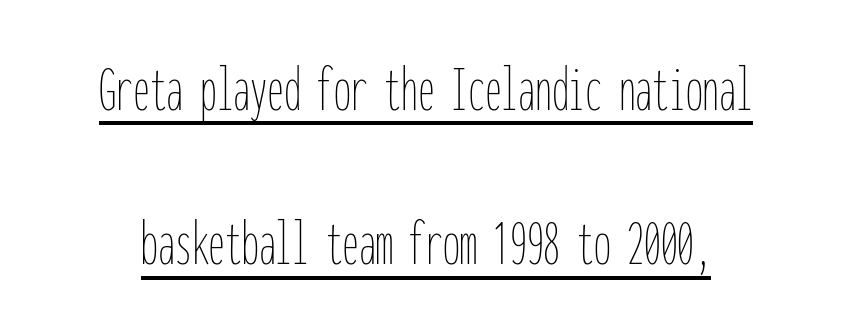
Q: Is the text bold? A: No.
Q: Is the text italic (slanted)? A: No, it is upright.
Q: Is the text underlined? A: Yes.
Q: Is the spacing between letters normal or unusually wide? A: Normal.
Q: Is the spacing between lines tight, normal or loose? A: Loose.
Q: Width (condensed, normal, or wide)? A: Condensed.
Q: Stroke contrast? A: Low.
Q: x-height? A: Medium.
Q: Monospaced? A: Yes.
